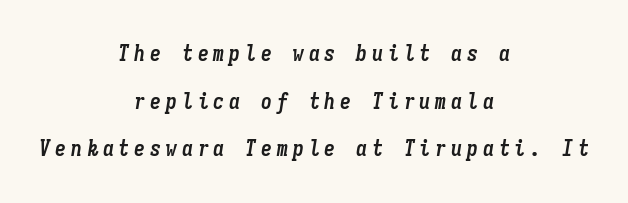
Its strokes are broad and dark, the hallmark of bold type. The typography opts for an oblique posture over an upright one. Descenders hang freely into open space. The tracking reads as deliberately expanded to a designer's eye.
